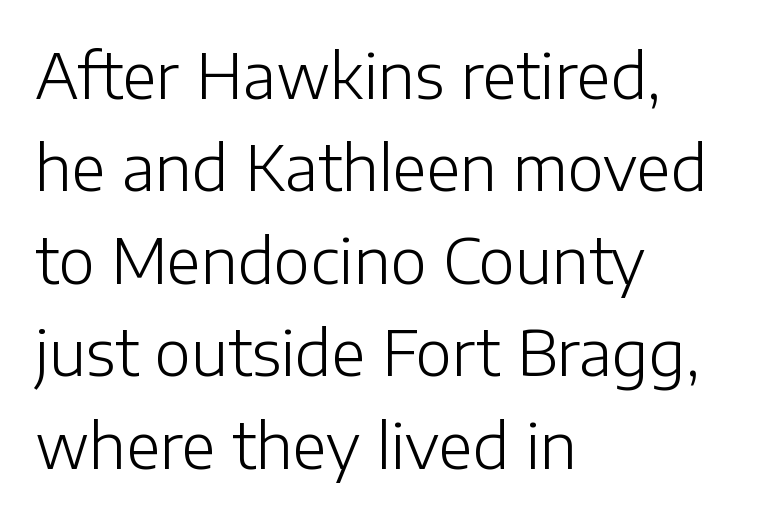
The strokes carry an ordinary text weight at most. Casual observation: everything's shoved over to the left. Varying glyph widths throughout — classic text-font behaviour. Nobody drew a line under any word here. Unlike italic type, these characters show no tilt at all. Font category for this specimen: sans-serif.
